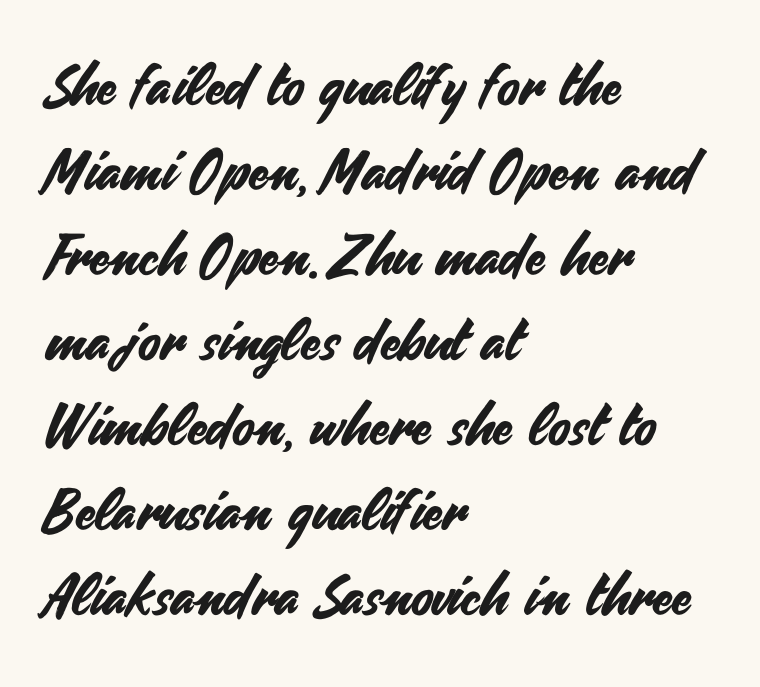
Quick note: underline off. In terms of leading, this rendering sits right in the middle. The passage shown is typed in a proportional face where columns would drift. No feet cap the strokes, marking this as sans-serif type.
